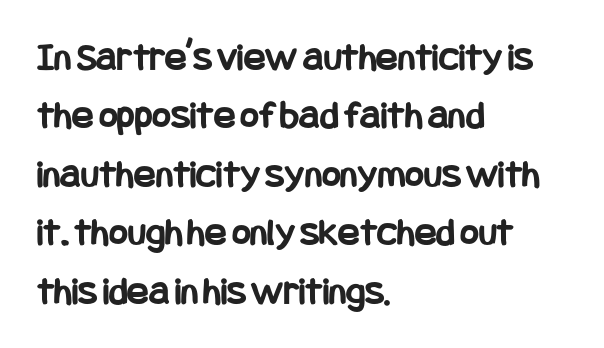
Rule under the text: the space is simply empty. Posture: vertical. Is the block centered? No — it sits flush against the left margin. This rendering employs a face without finishing strokes, i.e., a sans-serif.
